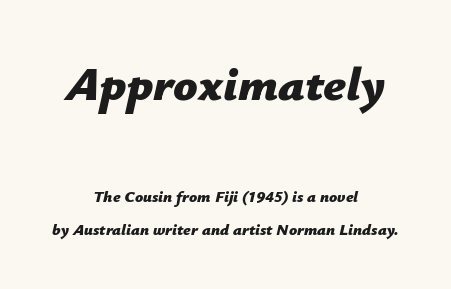
The image shows 48 px bold type, italic (leaning right); set centered, loose line spacing (2.04x), normal letter spacing, not underlined; the first (top) block is 3.0x larger; low stroke contrast and a medium x-height.
